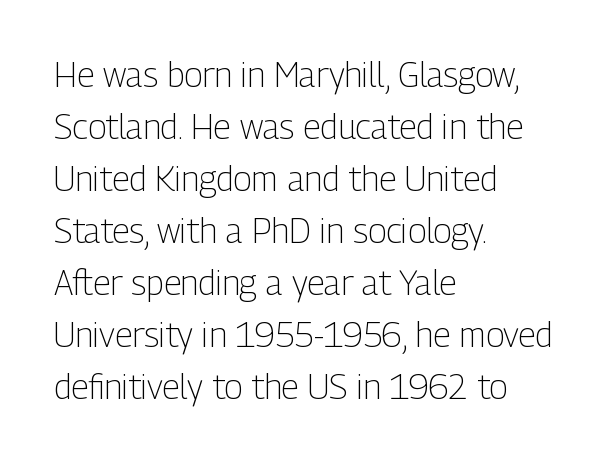
{"serif": "no", "italic": "no", "bold": "no", "weight": "light", "width": "condensed", "stroke_contrast": "low", "x_height": "medium", "monospaced": "no", "underline": "no", "align": "left", "line_spacing": "normal", "line_spacing_ratio": 1.53, "letter_spacing": "normal", "letter_spacing_em": 0.0, "glyph_px": 34}
